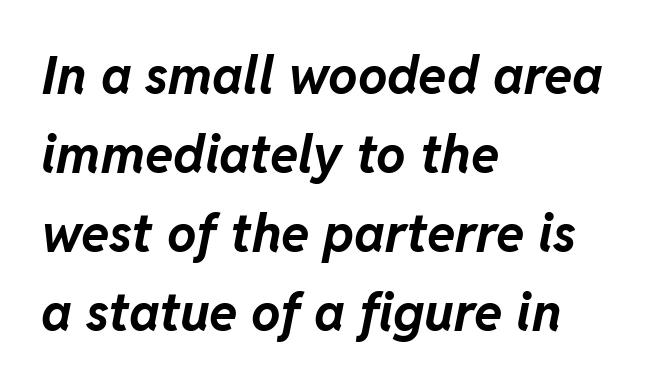
Every character sits at an angle, as italics do. Descender tails drop into unmarked territory. Heavy-handed strokes throughout: this text is bold. The letters advance in unequal steps, a hallmark of proportional type.
